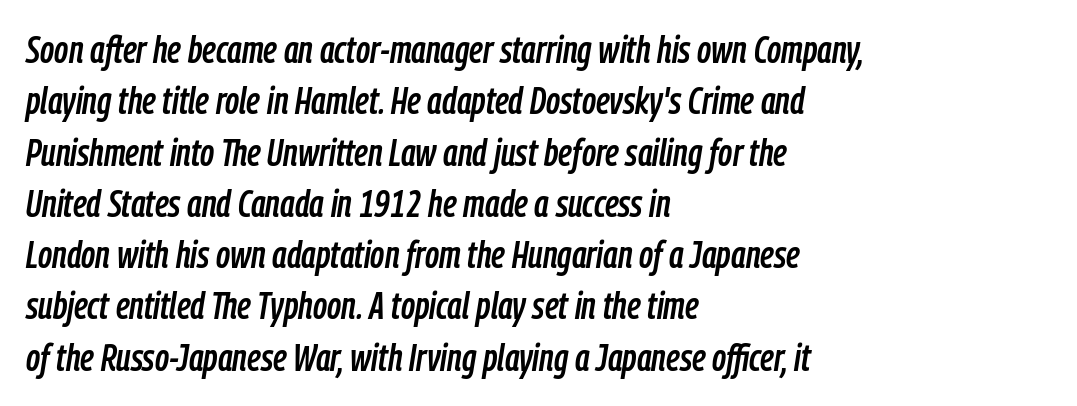
The image shows 38 px condensed type, italic (leaning right); set left-aligned, normal line spacing (1.35x), normal letter spacing, not underlined; low stroke contrast and a medium x-height.
